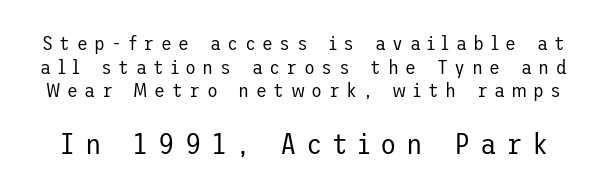
{"serif": "no", "italic": "no", "bold": "no", "weight": "regular", "width": "normal", "stroke_contrast": "low", "x_height": "medium", "underline": "no", "line_spacing_ratio": 1.18, "letter_spacing": "wide", "letter_spacing_em": 0.32, "larger_block": "second", "size_ratio": 1.5, "glyph_px": 30}
